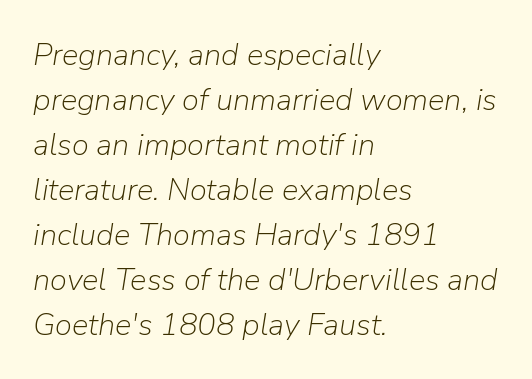
{"italic": "yes", "lean": "right", "slant_degrees": 9, "bold": "no", "weight": "light", "width": "normal", "stroke_contrast": "low", "x_height": "medium", "monospaced": "no", "underline": "no", "align": "left", "line_spacing": "normal", "line_spacing_ratio": 1.45, "letter_spacing": "normal", "letter_spacing_em": 0.0, "glyph_px": 31}
